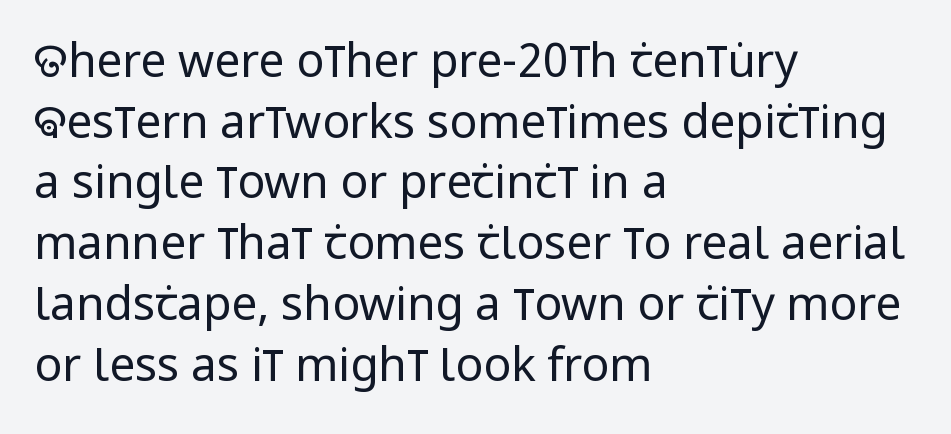
Q: Is the text bold? A: No.
Q: Is the text italic (slanted)? A: No, it is upright.
Q: Is the typeface a serif or a sans-serif typeface? A: Sans-serif.
Q: Is the text underlined? A: No.
Q: How is the paragraph aligned? A: Left-aligned.
Q: Is the spacing between letters normal or unusually wide? A: Normal.
Q: Is the spacing between lines tight, normal or loose? A: Normal.
Q: Width (condensed, normal, or wide)? A: Condensed.
Q: Stroke contrast? A: Low.
Q: x-height? A: Large.
Q: Monospaced? A: No.
